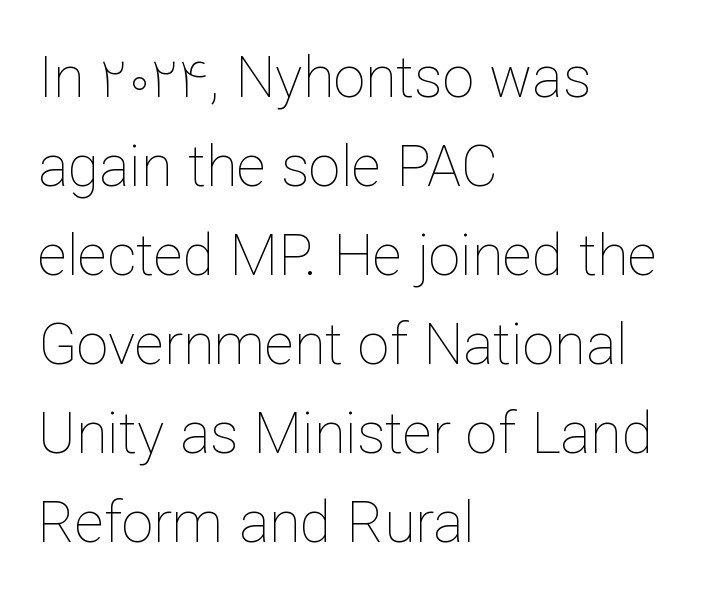
What stands out about the letter spacing? Nothing — it is the standard amount. Rows of type keep a routine distance in the vertical direction. Tall strokes in this sample are plumb rather than angled. The rag falls on the right side of this text block.
